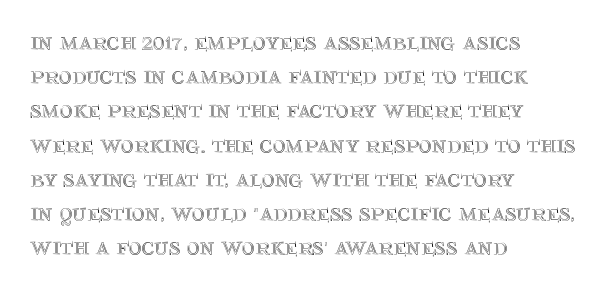
The image shows 25 px text type, upright; set left-aligned, normal line spacing (1.37x), normal letter spacing, not underlined.
